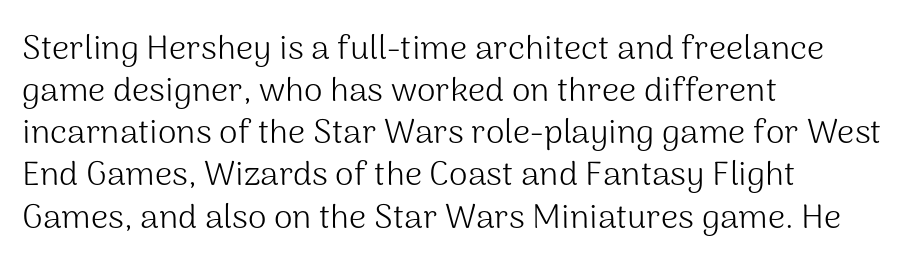
Q: Is the text bold? A: No.
Q: Is the text italic (slanted)? A: No, it is upright.
Q: Is the typeface a serif or a sans-serif typeface? A: Sans-serif.
Q: Is the text underlined? A: No.
Q: How is the paragraph aligned? A: Left-aligned.
Q: Is the spacing between letters normal or unusually wide? A: Normal.
Q: Width (condensed, normal, or wide)? A: Normal.
Q: Stroke contrast? A: Medium.
Q: x-height? A: Medium.
Q: Monospaced? A: No.
